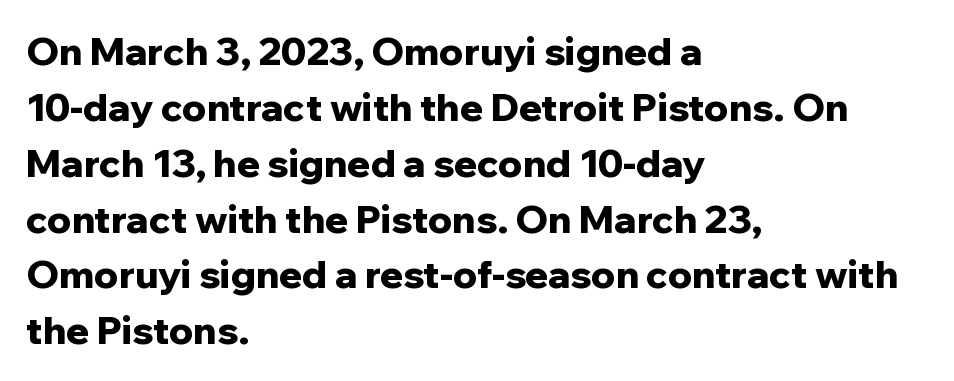
The rows are spaced the way most documents space them. If you drew a line through each stem, it would be perfectly vertical. Nothing unusual about the tracking: characters are spaced as the font intends. Is this a fixed-width face? No — the glyphs have proportional, varying widths.
